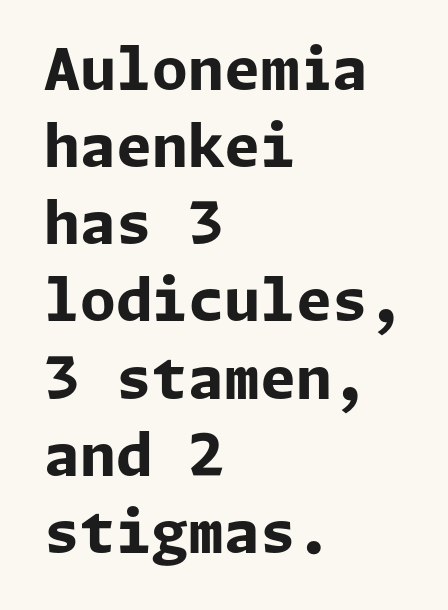
{"serif": "no", "italic": "no", "bold": "yes", "weight": "bold", "width": "normal", "stroke_contrast": "low", "x_height": "medium", "underline": "no", "align": "left", "line_spacing": "normal", "line_spacing_ratio": 1.33, "letter_spacing": "normal", "letter_spacing_em": 0.0, "glyph_px": 58}
